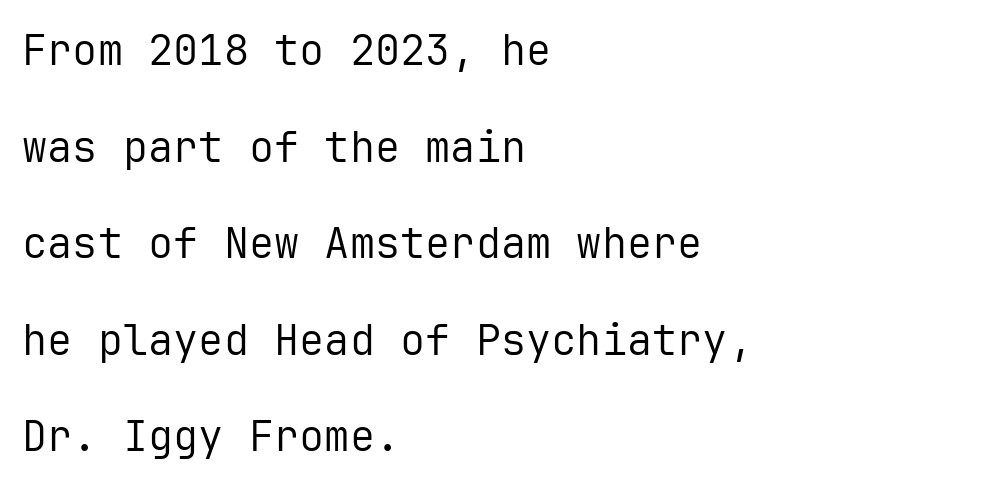
Q: Is the text bold? A: No.
Q: Is the text italic (slanted)? A: No, it is upright.
Q: Is the typeface a serif or a sans-serif typeface? A: Sans-serif.
Q: Is the text underlined? A: No.
Q: How is the paragraph aligned? A: Left-aligned.
Q: Is the spacing between letters normal or unusually wide? A: Normal.
Q: Is the spacing between lines tight, normal or loose? A: Loose.
Q: Width (condensed, normal, or wide)? A: Normal.
Q: Stroke contrast? A: Low.
Q: x-height? A: Medium.
Q: Monospaced? A: Yes.
